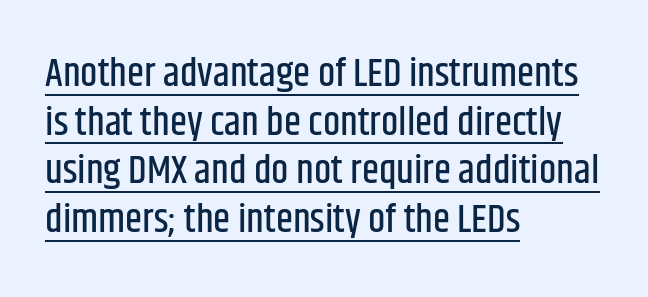
Q: Is the text italic (slanted)? A: No, it is upright.
Q: Is the typeface a serif or a sans-serif typeface? A: Sans-serif.
Q: Is the text underlined? A: Yes.
Q: How is the paragraph aligned? A: Left-aligned.
Q: Is the spacing between letters normal or unusually wide? A: Normal.
Q: Is the spacing between lines tight, normal or loose? A: Normal.
Q: Width (condensed, normal, or wide)? A: Condensed.
Q: Stroke contrast? A: Low.
Q: x-height? A: Large.
Q: Monospaced? A: No.
